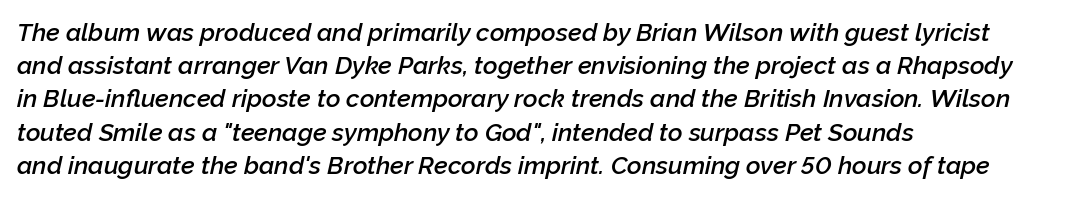
The image shows 25 px text type, italic (leaning right); set left-aligned, normal line spacing (1.33x), normal letter spacing, not underlined.
